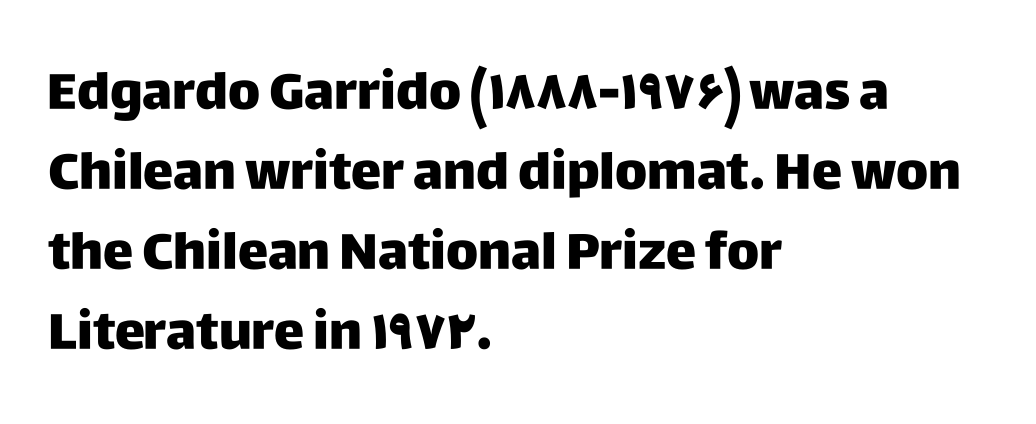
Spacing verdict: proportional, widths tailored to each character. In terms of leading, this rendering sits right in the middle. The letters sit at their default tracking, neither squeezed nor spread. The typeface chosen for these lines omits serifs. Words float on clear page, feet unadorned. The font's upright variant was chosen for this text.
